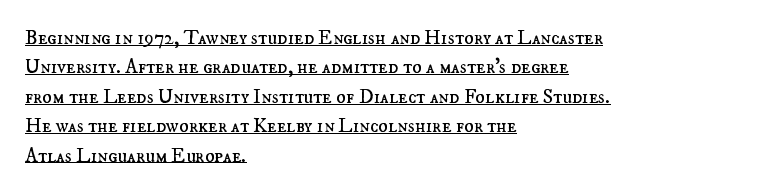
The font sits on the lighter half of the weight spectrum, regular included. Standard letterfit; no display-style spreading of the glyphs. A baseline rule has been typeset under these characters. Tall strokes in this sample are plumb rather than angled.
